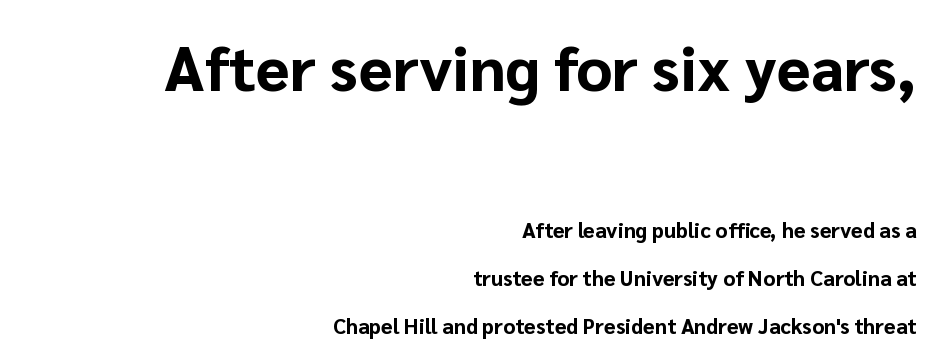
{"serif": "no", "italic": "no", "bold": "yes", "weight": "bold", "width": "normal", "stroke_contrast": "low", "x_height": "medium", "monospaced": "no", "underline": "no", "align": "right", "line_spacing": "loose", "line_spacing_ratio": 2.28, "letter_spacing": "normal", "letter_spacing_em": 0.0, "larger_block": "first", "size_ratio": 2.95, "glyph_px": 62}
